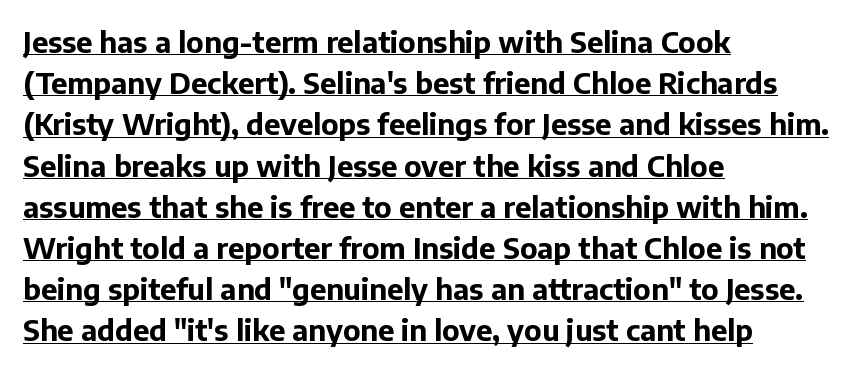
As a designer I'd log this as weight 700, bold. Stroke terminals: plain, sans-serif. In terms of letterspacing, this is plain default setting. Honestly, the row spacing looks completely unremarkable. Beneath each row of characters lies a ruled line.
